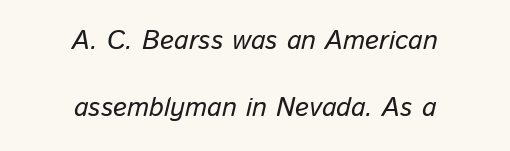
{"italic": "yes", "lean": "right", "slant_degrees": 13, "underline": "no", "align": "center", "line_spacing": "loose", "line_spacing_ratio": 2.47, "letter_spacing": "normal", "letter_spacing_em": 0.0, "glyph_px": 27}
